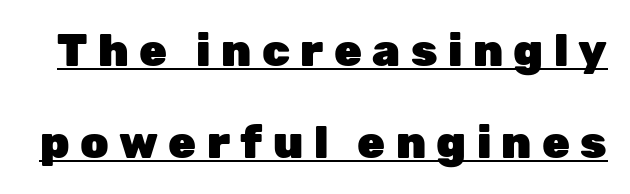
{"serif": "no", "italic": "no", "bold": "yes", "weight": "heavy", "width": "normal", "stroke_contrast": "low", "x_height": "medium", "monospaced": "no", "underline": "yes", "line_spacing": "loose", "line_spacing_ratio": 2.05, "letter_spacing": "wide", "letter_spacing_em": 0.23, "glyph_px": 45}
